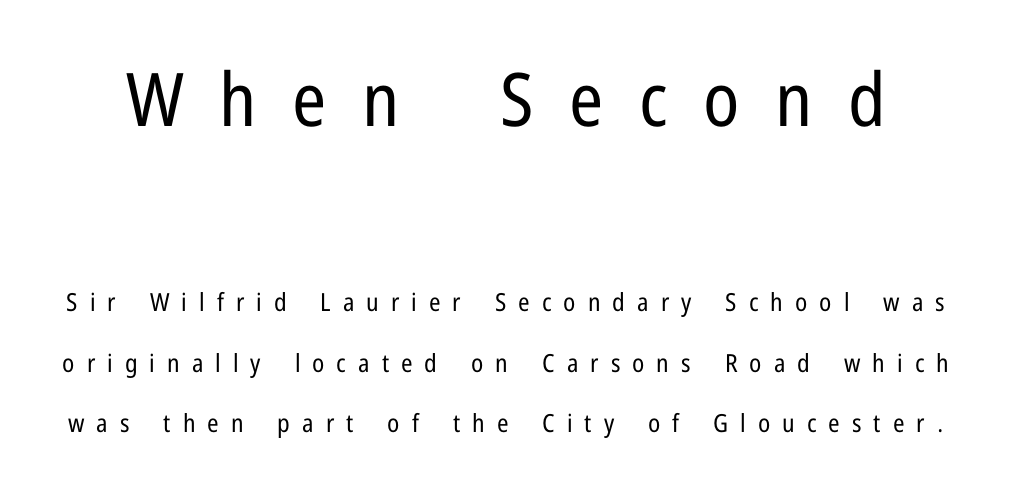
Every character sits straight up, as roman type does. Varying glyph widths throughout — classic text-font behaviour. Plain, unruled lines of type. The space between consecutive lines is lavish.
